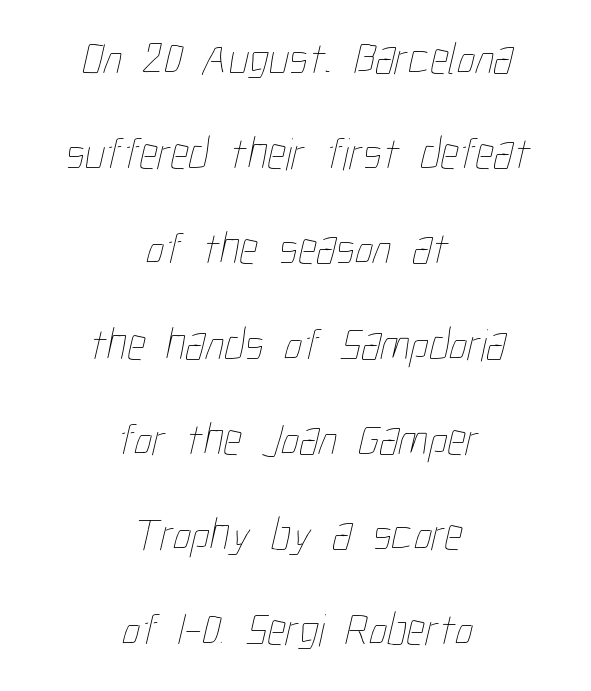
No letter is thick-stroked: the sample isn't bold. Layout note: lines centered. Varying glyph widths throughout — classic text-font behaviour. Type without underlining.
